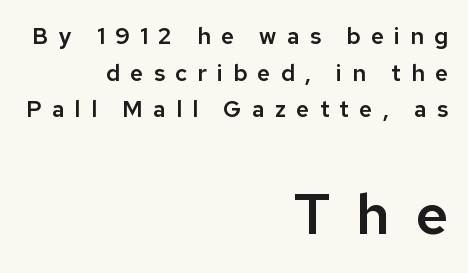
{"serif": "no", "italic": "no", "width": "normal", "stroke_contrast": "low", "x_height": "medium", "monospaced": "no", "underline": "no", "align": "right", "line_spacing": "normal", "line_spacing_ratio": 1.59, "letter_spacing": "wide", "letter_spacing_em": 0.44, "larger_block": "second", "size_ratio": 2.48, "glyph_px": 57}
